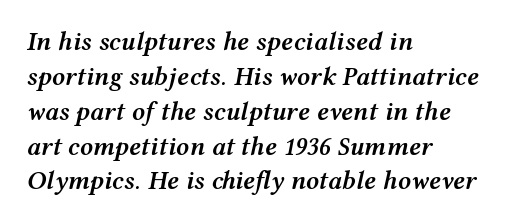
{"italic": "yes", "lean": "right", "slant_degrees": 12, "bold": "semi", "underline": "no", "align": "left", "line_spacing": "normal", "line_spacing_ratio": 1.34, "letter_spacing": "normal", "letter_spacing_em": 0.0, "glyph_px": 26}
